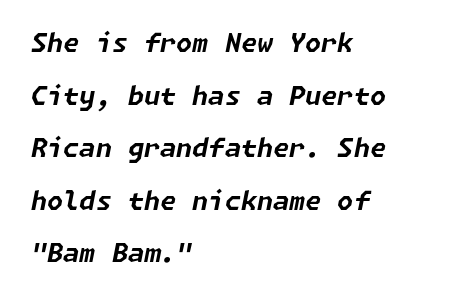
Style check: oblique. In terms of letterspacing, this is plain default setting. Casual observation: everything's shoved over to the left. The block of text is sparse from top to bottom, with ample space between rows. The passage shown is not underscored anywhere.
